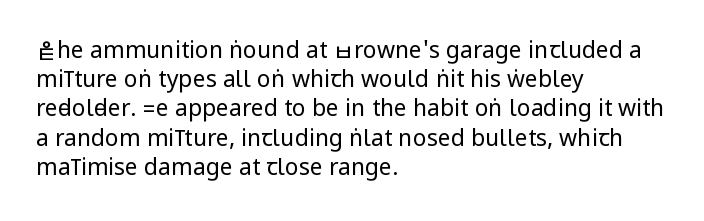
The image shows 23 px text type, upright; set left-aligned, normal line spacing (1.27x), normal letter spacing, not underlined.
